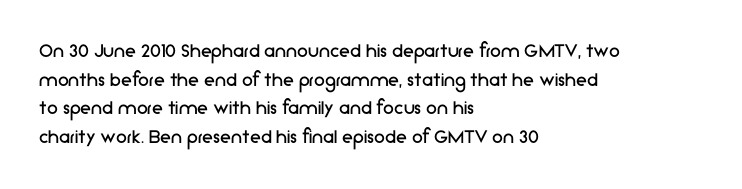
Q: Is the text bold? A: No.
Q: Is the text italic (slanted)? A: No, it is upright.
Q: Is the text underlined? A: No.
Q: How is the paragraph aligned? A: Left-aligned.
Q: Is the spacing between letters normal or unusually wide? A: Normal.
Q: Is the spacing between lines tight, normal or loose? A: Normal.
